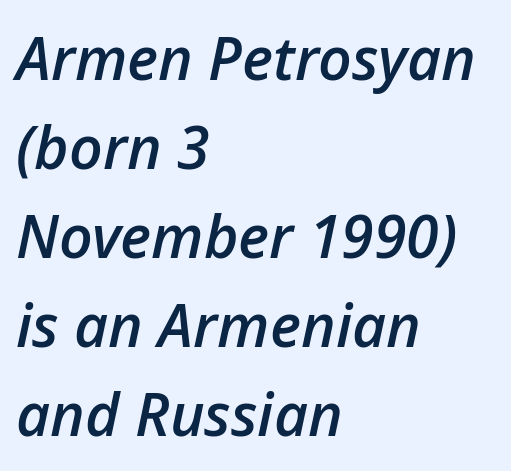
{"italic": "yes", "lean": "right", "slant_degrees": 12, "bold": "semi", "weight": "semibold", "width": "normal", "stroke_contrast": "low", "x_height": "medium", "monospaced": "no", "underline": "no", "align": "left", "line_spacing": "normal", "line_spacing_ratio": 1.51, "letter_spacing": "normal", "letter_spacing_em": 0.0, "glyph_px": 59}
